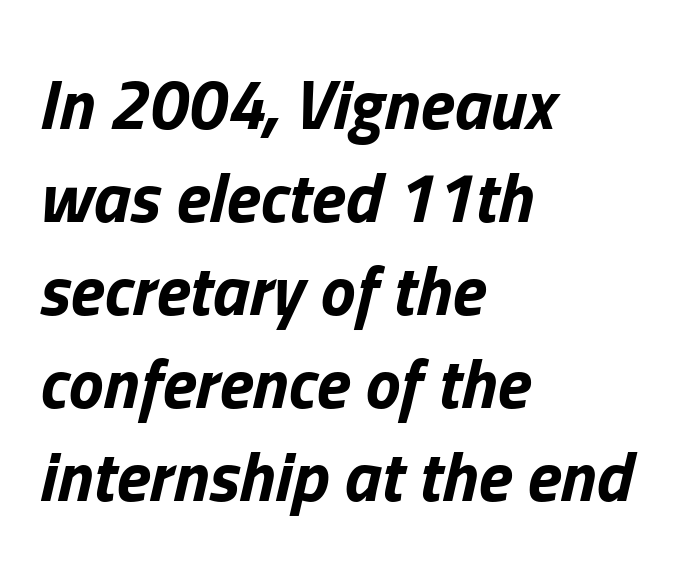
The image shows 70 px bold type, italic (leaning right); set left-aligned, normal line spacing (1.33x), normal letter spacing, not underlined; low stroke contrast and a medium x-height.
